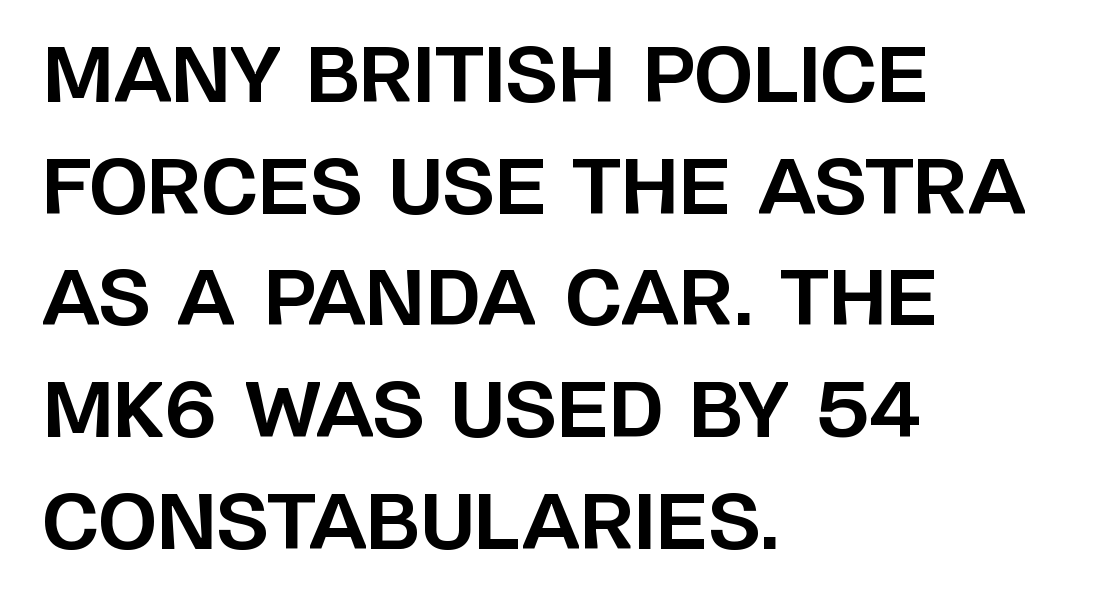
The image shows 76 px bold sans-serif type, upright; set left-aligned, normal line spacing (1.47x), normal letter spacing, not underlined; low stroke contrast and a large x-height.
